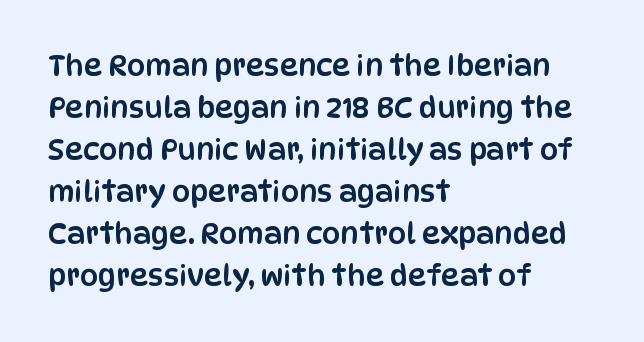
{"serif": "no", "italic": "no", "width": "condensed", "stroke_contrast": "low", "x_height": "large", "monospaced": "no", "underline": "no", "align": "left", "line_spacing": "normal", "line_spacing_ratio": 1.45, "letter_spacing": "normal", "letter_spacing_em": 0.0, "glyph_px": 29}
